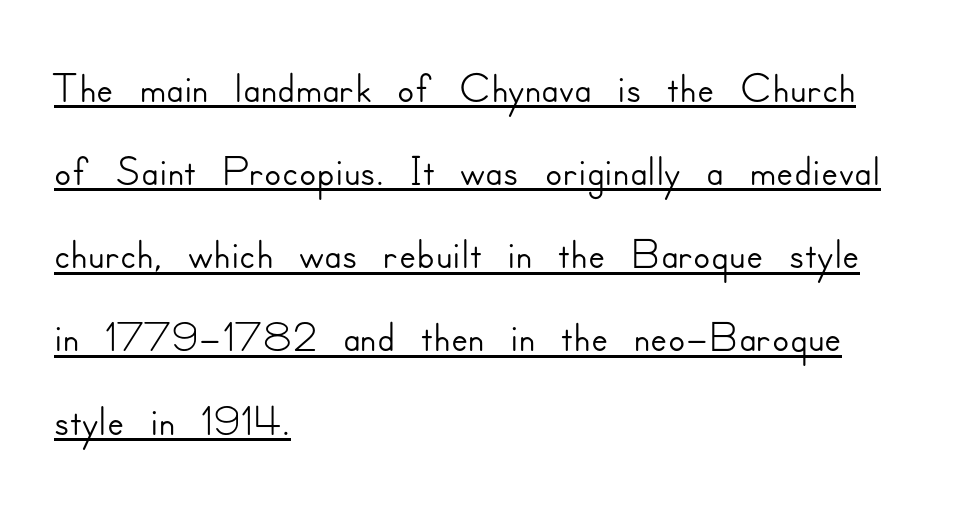
The image shows 63 px sans-serif type, upright; set left-aligned, normal line spacing (1.32x), normal letter spacing, underlined; low stroke contrast and a small x-height.
